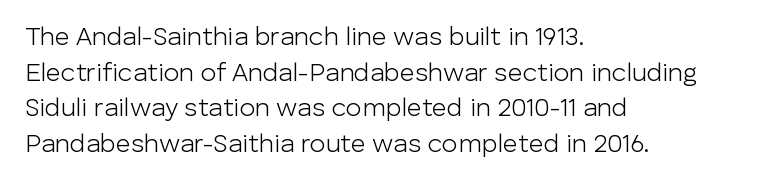
The line texture is even and compact thanks to regular tracking. Honestly, the row spacing looks completely unremarkable. Every row of glyphs begins at an identical x-position on the left. The letters stand straight up with perfectly vertical stems. Stroke thickness stays within the range of a standard reading face or lighter. Unmarked baselines from the first word to the last.
